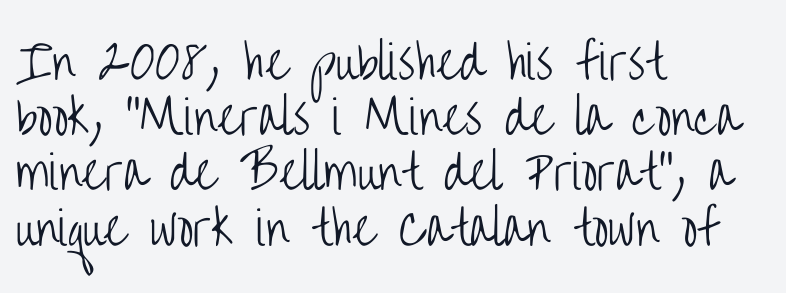
{"serif": "no", "italic": "no", "bold": "no", "weight": "light", "width": "condensed", "stroke_contrast": "low", "x_height": "large", "monospaced": "no", "underline": "no", "align": "left", "line_spacing_ratio": 1.2, "letter_spacing": "normal", "letter_spacing_em": 0.0, "glyph_px": 46}
